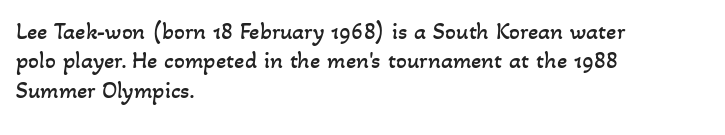
Q: Is the text bold? A: No.
Q: Is the text underlined? A: No.
Q: How is the paragraph aligned? A: Left-aligned.
Q: Is the spacing between letters normal or unusually wide? A: Normal.
